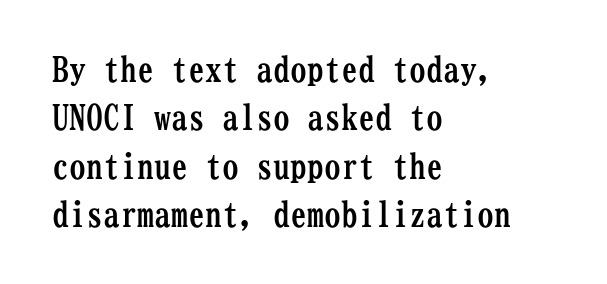
The face used here has the dense, thick strokes of a bold. The lines sit at an ordinary, default distance from one another. What kind of face is this? One with serifs. Is this a fixed-width face? Yes — each glyph sits in an identical cell. In terms of letterspacing, this is plain default setting.
